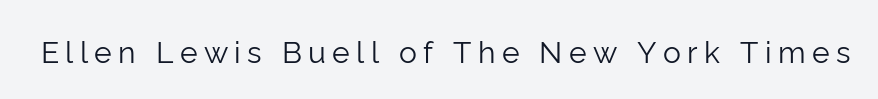
{"serif": "no", "italic": "no", "bold": "no", "weight": "light", "width": "normal", "stroke_contrast": "low", "x_height": "medium", "monospaced": "no", "underline": "no", "letter_spacing": "wide", "letter_spacing_em": 0.21, "glyph_px": 30}
